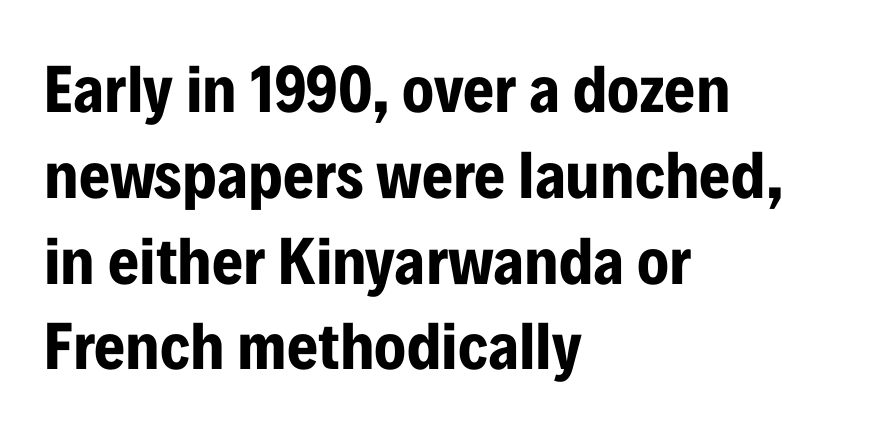
Q: Is the text bold? A: Yes.
Q: Is the text italic (slanted)? A: No, it is upright.
Q: Is the typeface a serif or a sans-serif typeface? A: Sans-serif.
Q: Is the text underlined? A: No.
Q: How is the paragraph aligned? A: Left-aligned.
Q: Is the spacing between letters normal or unusually wide? A: Normal.
Q: Is the spacing between lines tight, normal or loose? A: Normal.
Q: Width (condensed, normal, or wide)? A: Condensed.
Q: Stroke contrast? A: Low.
Q: x-height? A: Medium.
Q: Monospaced? A: No.
